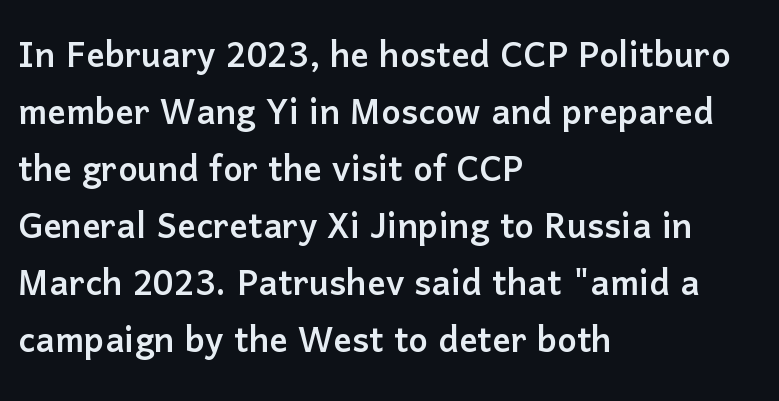
The image shows 46 px sans-serif type, upright; set left-aligned, line spacing 1.24x, normal letter spacing, not underlined; low stroke contrast and a medium x-height.
